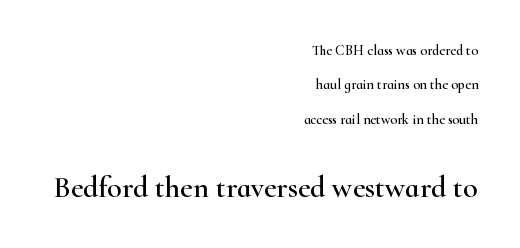
The space between consecutive lines is lavish. No italicization has been applied; the sample stays upright. The composition opens small and finishes big. Serif or sans? Serif — the stroke terminals have little feet. The string is rendered with underlining switched off.
